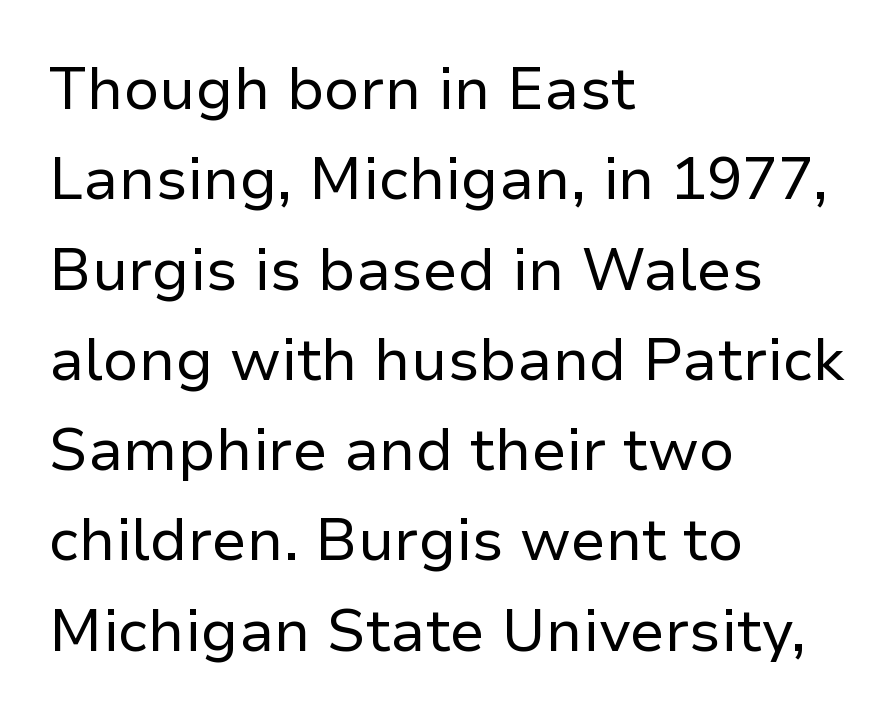
It's the straight-up-and-down kind of type. This block has exactly the height ordinary leading produces. The type is set solid horizontally, with unmodified tracking. On a weight scale, this lands at 450 or below. The passage shown is typed in a proportional face where columns would drift.
